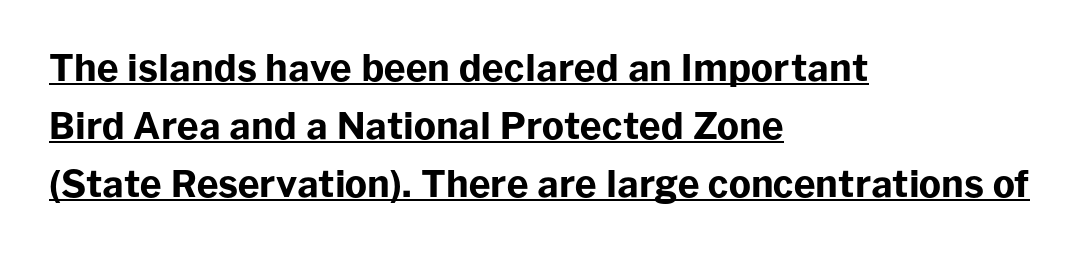
Q: Is the text bold? A: Yes.
Q: Is the text italic (slanted)? A: No, it is upright.
Q: Is the typeface a serif or a sans-serif typeface? A: Sans-serif.
Q: Is the text underlined? A: Yes.
Q: How is the paragraph aligned? A: Left-aligned.
Q: Is the spacing between letters normal or unusually wide? A: Normal.
Q: Is the spacing between lines tight, normal or loose? A: Normal.
Q: Width (condensed, normal, or wide)? A: Normal.
Q: Stroke contrast? A: Low.
Q: x-height? A: Medium.
Q: Monospaced? A: No.
